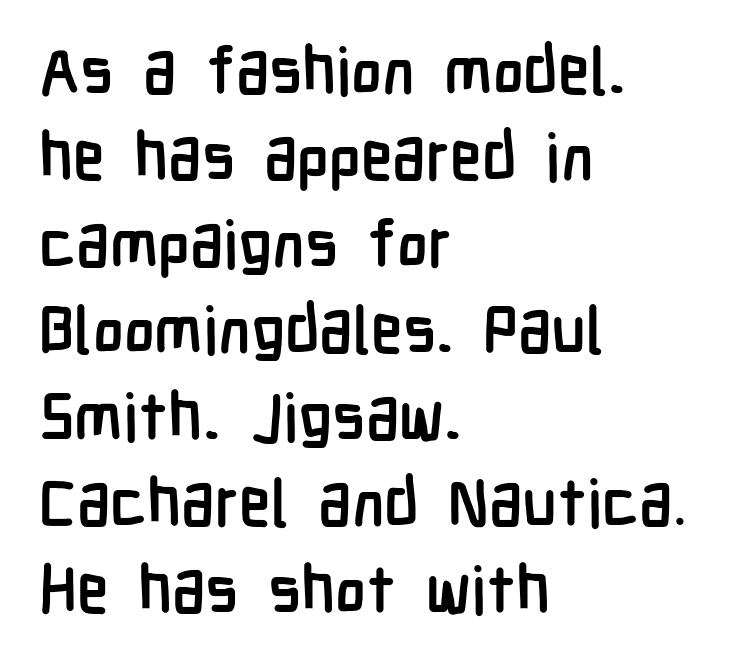
{"serif": "no", "italic": "no", "bold": "yes", "weight": "semibold", "width": "condensed", "stroke_contrast": "low", "x_height": "medium", "monospaced": "no", "underline": "no", "align": "left", "line_spacing": "normal", "line_spacing_ratio": 1.33, "letter_spacing": "normal", "letter_spacing_em": 0.0, "glyph_px": 65}
